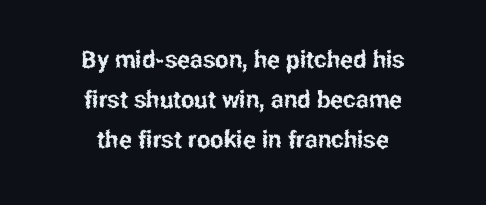
{"italic": "no", "underline": "no", "align": "center", "line_spacing": "normal", "line_spacing_ratio": 1.67, "letter_spacing": "normal", "letter_spacing_em": 0.0, "glyph_px": 24}
